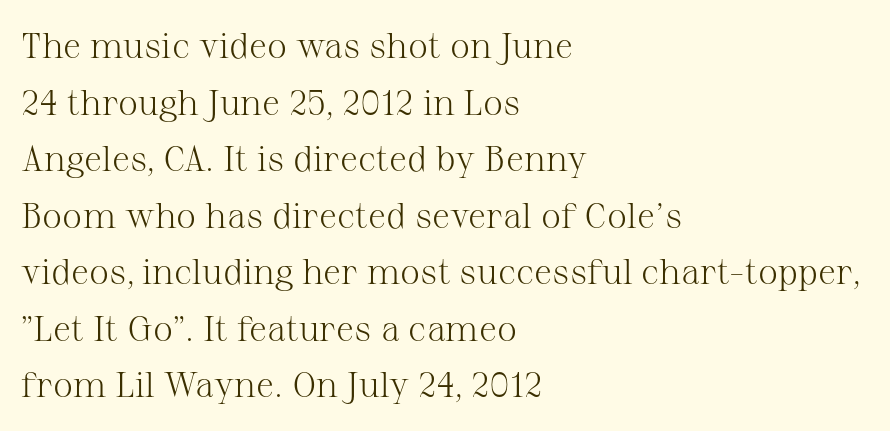
{"serif": "yes", "italic": "no", "bold": "no", "weight": "light", "width": "normal", "stroke_contrast": "medium", "x_height": "medium", "monospaced": "no", "underline": "no", "align": "left", "line_spacing": "normal", "line_spacing_ratio": 1.57, "letter_spacing": "normal", "letter_spacing_em": 0.0, "glyph_px": 36}
